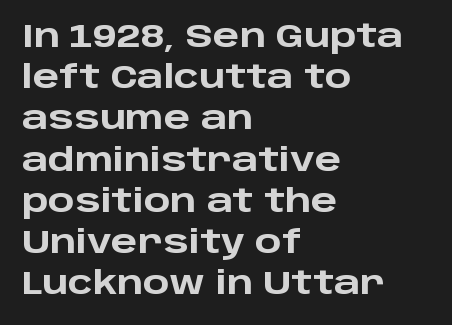
The image shows 31 px heavy, wide sans-serif type, upright; set left-aligned, normal line spacing (1.33x), normal letter spacing, not underlined; low stroke contrast and a large x-height.
